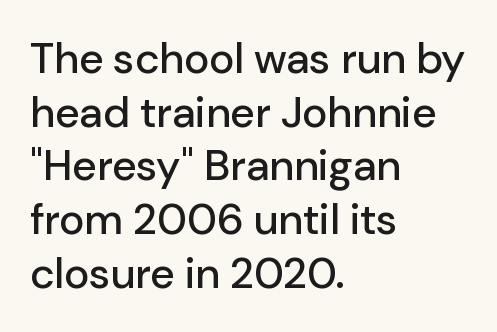
The image shows 43 px sans-serif type, upright; set left-aligned, normal line spacing (1.25x), normal letter spacing, not underlined; low stroke contrast and a medium x-height.
